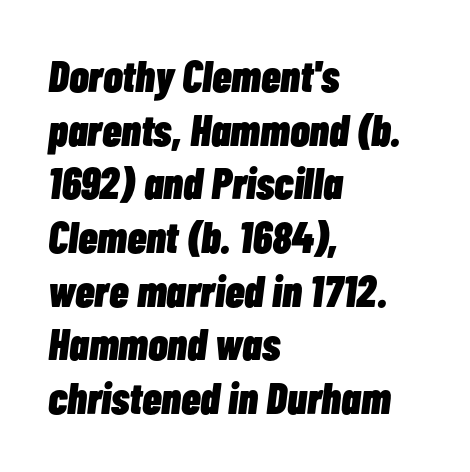
The image shows 44 px heavy, condensed type, italic (leaning right); set left-aligned, line spacing 1.22x, normal letter spacing, not underlined; low stroke contrast and a medium x-height.
